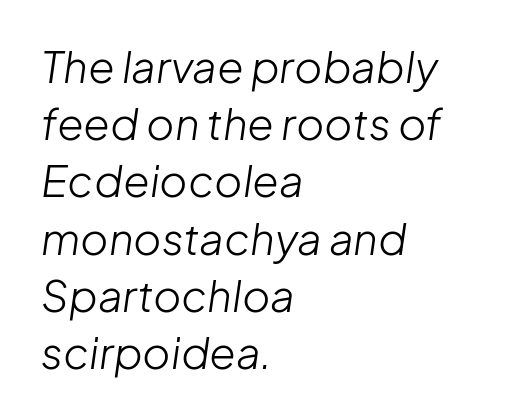
The image shows 43 px light type, italic (leaning right); set left-aligned, normal line spacing (1.33x), normal letter spacing, not underlined; low stroke contrast and a medium x-height.
